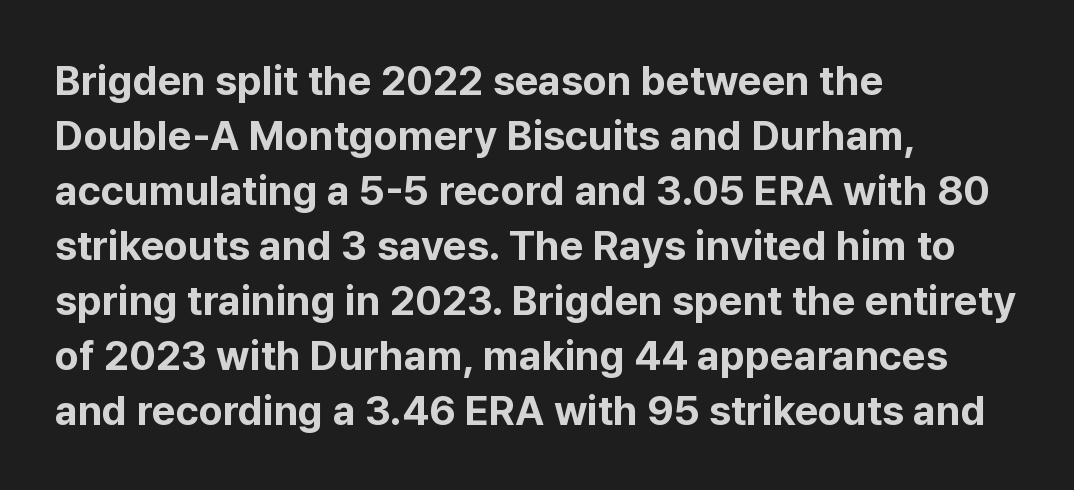
Is the letter spacing exaggerated? No — it looks like the ordinary default. Quick note: underline off. Do the characters align in a grid? No, the font is proportional. The letters stand straight up with perfectly vertical stems. Vertical spacing — default.
